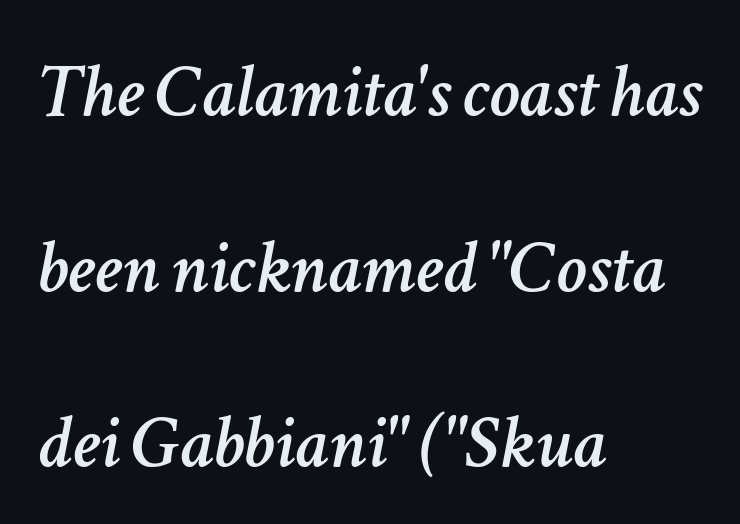
The horizontal fit of the characters is conventional and even. Notice how the passage keeps a crisp vertical edge on the left only. The letters advance in unequal steps, a hallmark of proportional type. These lines were composed using italics. One glance says open: line gaps are wider than usual.
